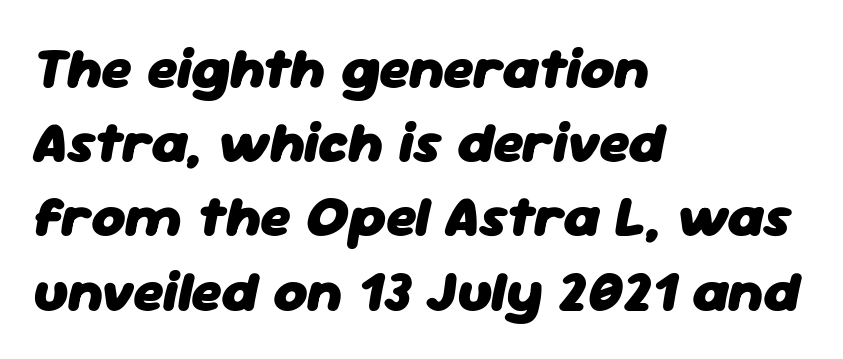
Q: Is the text bold? A: Yes.
Q: Is the text italic (slanted)? A: Yes, it leans right by about 11 degrees.
Q: Is the text underlined? A: No.
Q: How is the paragraph aligned? A: Left-aligned.
Q: Is the spacing between letters normal or unusually wide? A: Normal.
Q: Is the spacing between lines tight, normal or loose? A: Normal.
Q: Width (condensed, normal, or wide)? A: Normal.
Q: Stroke contrast? A: Low.
Q: x-height? A: Medium.
Q: Monospaced? A: No.
